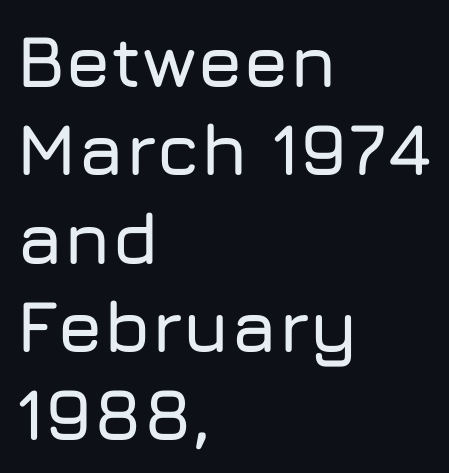
Q: Is the text italic (slanted)? A: No, it is upright.
Q: Is the typeface a serif or a sans-serif typeface? A: Sans-serif.
Q: Is the text underlined? A: No.
Q: How is the paragraph aligned? A: Left-aligned.
Q: Is the spacing between letters normal or unusually wide? A: Normal.
Q: Width (condensed, normal, or wide)? A: Normal.
Q: Stroke contrast? A: Low.
Q: x-height? A: Medium.
Q: Monospaced? A: No.
